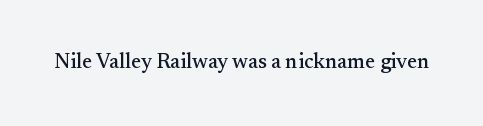
Q: Is the text italic (slanted)? A: No, it is upright.
Q: Is the text underlined? A: No.
Q: Is the spacing between letters normal or unusually wide? A: Normal.
